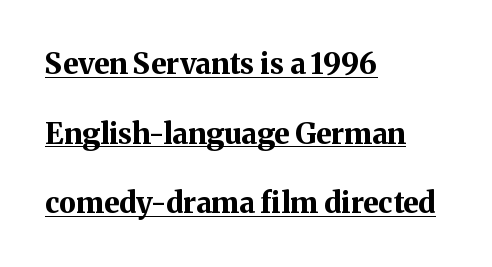
Typographically, this falls in the serif category. Casual observation: everything's shoved over to the left. The face used here appears with an underline applied. Tracking here is standard; glyphs follow each other at the usual distance.
